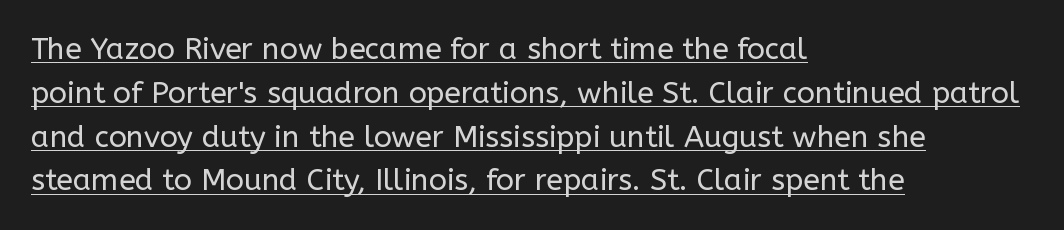
The image shows 30 px regular-weight sans-serif type, upright; set left-aligned, normal line spacing (1.46x), normal letter spacing, underlined; low stroke contrast and a medium x-height.
